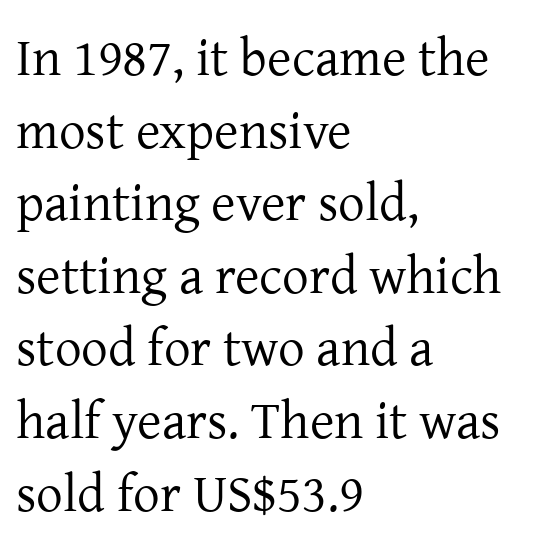
{"serif": "yes", "italic": "no", "bold": "no", "weight": "regular", "width": "normal", "stroke_contrast": "low", "x_height": "medium", "monospaced": "no", "underline": "no", "align": "left", "line_spacing": "normal", "line_spacing_ratio": 1.37, "letter_spacing": "normal", "letter_spacing_em": 0.0, "glyph_px": 53}
